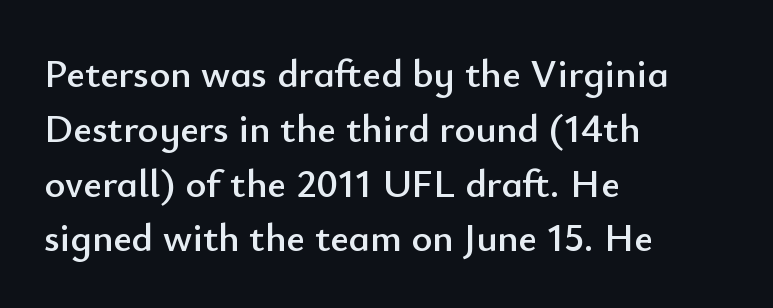
The image shows 40 px sans-serif type, upright; set left-aligned, normal line spacing (1.37x), normal letter spacing, not underlined; low stroke contrast and a small x-height.
